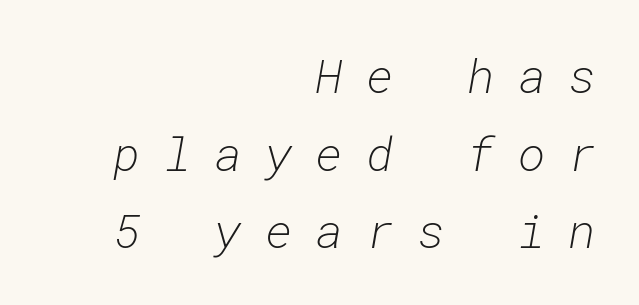
{"italic": "yes", "lean": "right", "slant_degrees": 10, "bold": "no", "weight": "light", "width": "normal", "stroke_contrast": "low", "x_height": "medium", "monospaced": "yes", "underline": "no", "align": "right", "line_spacing": "normal", "line_spacing_ratio": 1.65, "letter_spacing": "wide", "letter_spacing_em": 0.49, "glyph_px": 47}
